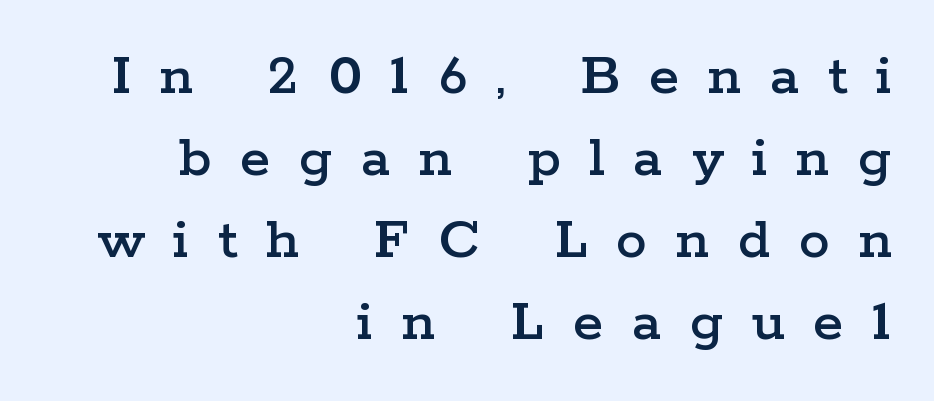
Q: Is the text italic (slanted)? A: No, it is upright.
Q: Is the typeface a serif or a sans-serif typeface? A: Serif.
Q: Is the text underlined? A: No.
Q: How is the paragraph aligned? A: Right-aligned.
Q: Is the spacing between letters normal or unusually wide? A: Unusually wide.
Q: Is the spacing between lines tight, normal or loose? A: Normal.
Q: Width (condensed, normal, or wide)? A: Wide.
Q: Stroke contrast? A: Low.
Q: x-height? A: Medium.
Q: Monospaced? A: No.
